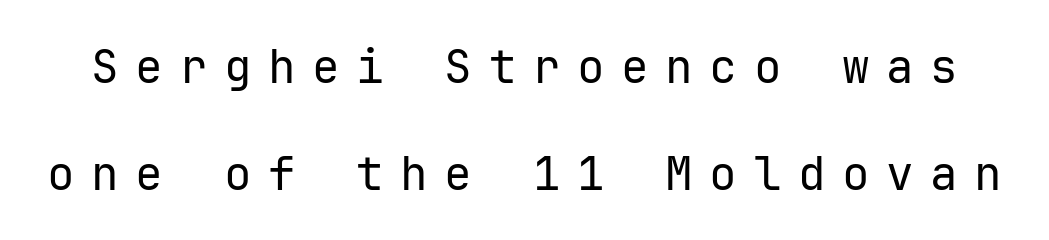
The image shows 46 px regular-weight sans-serif type, upright; set loose line spacing (2.32x), unusually wide letter spacing (+0.36 em), not underlined; low stroke contrast and a medium x-height.
